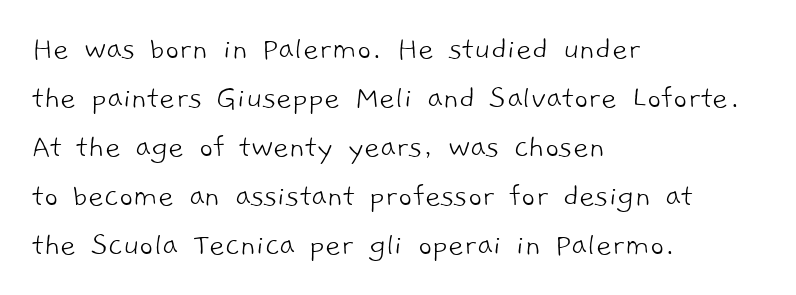
Words appear dense and cohesive because spacing is normal. A student would call this left alignment; a typographer would say flush left, rag right. Type without underlining. Stroke mass is kept to a normal reading level or below. The designer left line spacing at the default.
